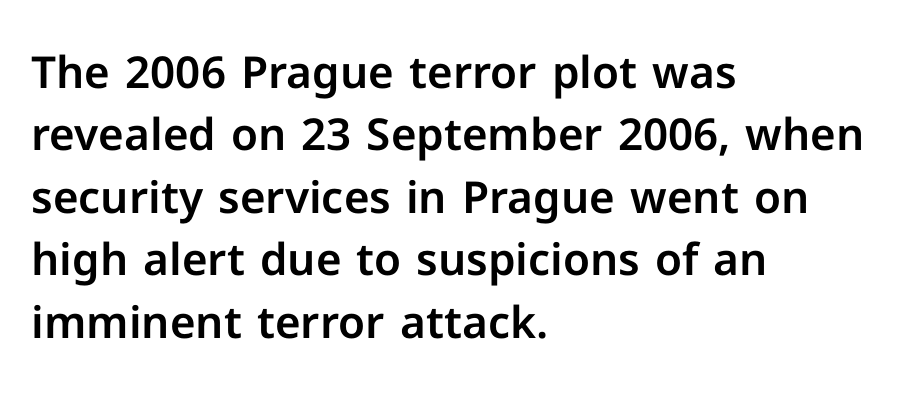
The image shows 44 px sans-serif type, upright; set left-aligned, normal line spacing (1.42x), normal letter spacing, not underlined; low stroke contrast and a medium x-height.
